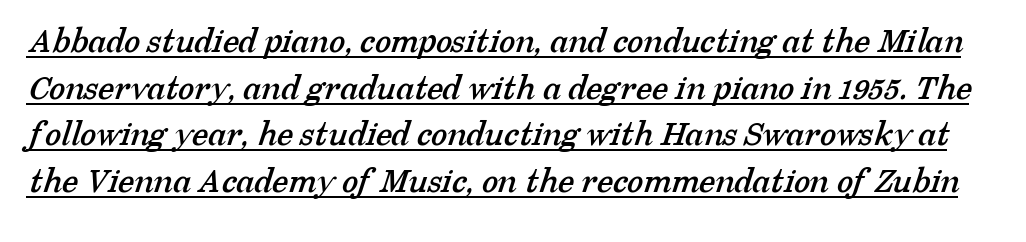
Q: Is the typeface a serif or a sans-serif typeface? A: Serif.
Q: Is the text underlined? A: Yes.
Q: Is the spacing between letters normal or unusually wide? A: Normal.
Q: Is the spacing between lines tight, normal or loose? A: Normal.
Q: Width (condensed, normal, or wide)? A: Normal.
Q: Stroke contrast? A: Low.
Q: x-height? A: Medium.
Q: Monospaced? A: No.
